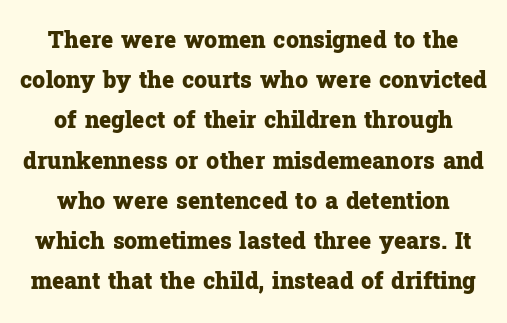
The image shows 23 px bold type, upright; set line spacing 1.75x, normal letter spacing, not underlined.
